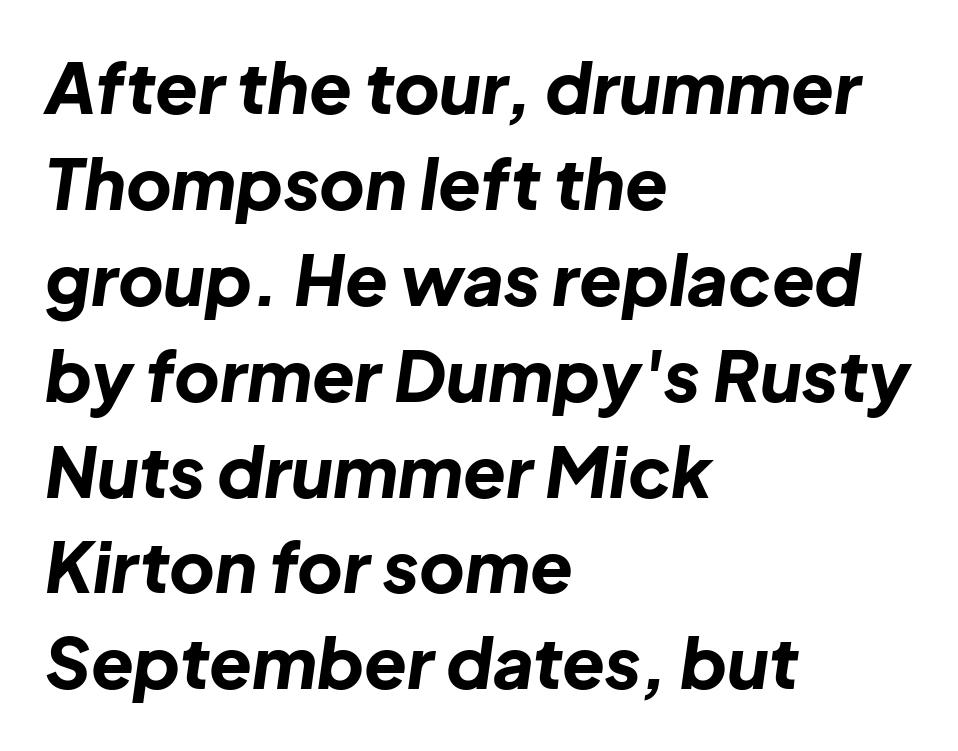
Q: Is the text bold? A: Yes.
Q: Is the text italic (slanted)? A: Yes, it leans right by about 8 degrees.
Q: Is the text underlined? A: No.
Q: How is the paragraph aligned? A: Left-aligned.
Q: Is the spacing between letters normal or unusually wide? A: Normal.
Q: Is the spacing between lines tight, normal or loose? A: Normal.
Q: Width (condensed, normal, or wide)? A: Normal.
Q: Stroke contrast? A: Low.
Q: x-height? A: Medium.
Q: Monospaced? A: No.
